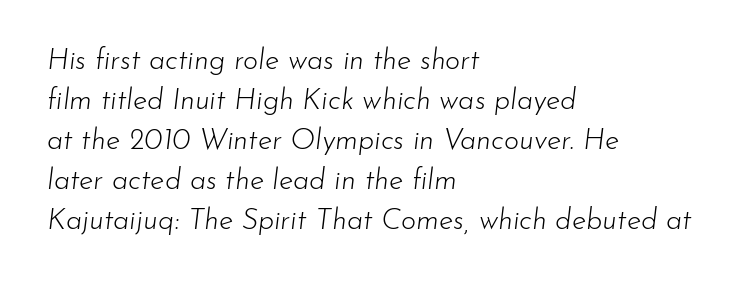
{"italic": "yes", "lean": "right", "slant_degrees": 7, "bold": "no", "weight": "light", "width": "normal", "stroke_contrast": "low", "x_height": "small", "monospaced": "no", "underline": "no", "align": "left", "line_spacing": "normal", "line_spacing_ratio": 1.38, "letter_spacing": "normal", "letter_spacing_em": 0.0, "glyph_px": 29}
